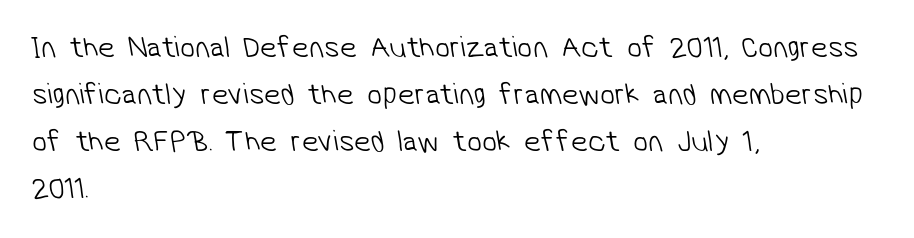
This is not heavy type; no bold has been used. Is this a fixed-width face? No — the glyphs have proportional, varying widths. What kind of face is this? One without serifs — a sans. These lines are set flush left with a ragged right edge. This sample uses plain, unmodified letter spacing.
